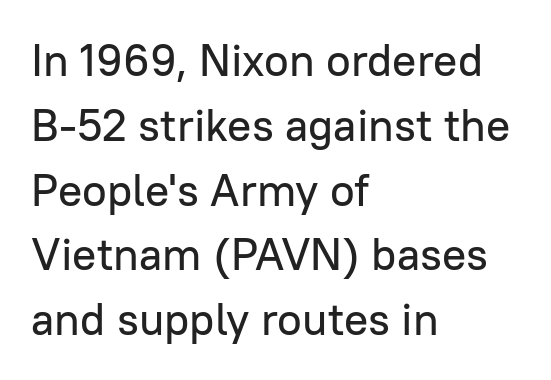
Q: Is the text italic (slanted)? A: No, it is upright.
Q: Is the typeface a serif or a sans-serif typeface? A: Sans-serif.
Q: Is the text underlined? A: No.
Q: How is the paragraph aligned? A: Left-aligned.
Q: Is the spacing between letters normal or unusually wide? A: Normal.
Q: Is the spacing between lines tight, normal or loose? A: Normal.
Q: Width (condensed, normal, or wide)? A: Normal.
Q: Stroke contrast? A: Low.
Q: x-height? A: Medium.
Q: Monospaced? A: No.
